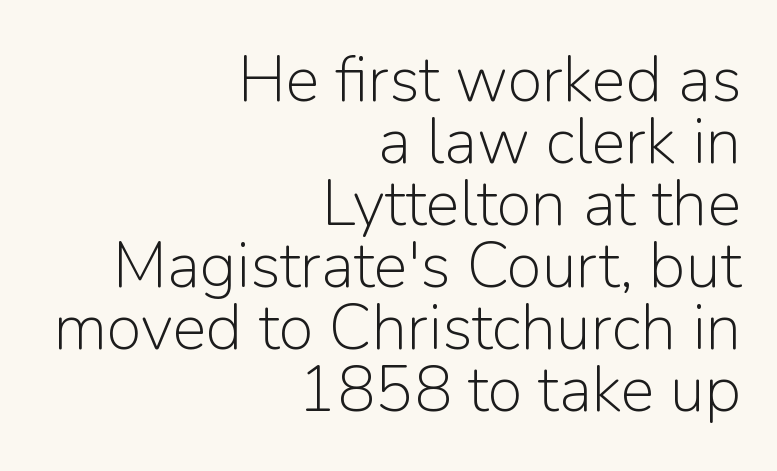
Q: Is the text bold? A: No.
Q: Is the text italic (slanted)? A: No, it is upright.
Q: Is the typeface a serif or a sans-serif typeface? A: Sans-serif.
Q: Is the text underlined? A: No.
Q: How is the paragraph aligned? A: Right-aligned.
Q: Is the spacing between letters normal or unusually wide? A: Normal.
Q: Is the spacing between lines tight, normal or loose? A: Tight.
Q: Width (condensed, normal, or wide)? A: Normal.
Q: Stroke contrast? A: Low.
Q: x-height? A: Medium.
Q: Monospaced? A: No.
